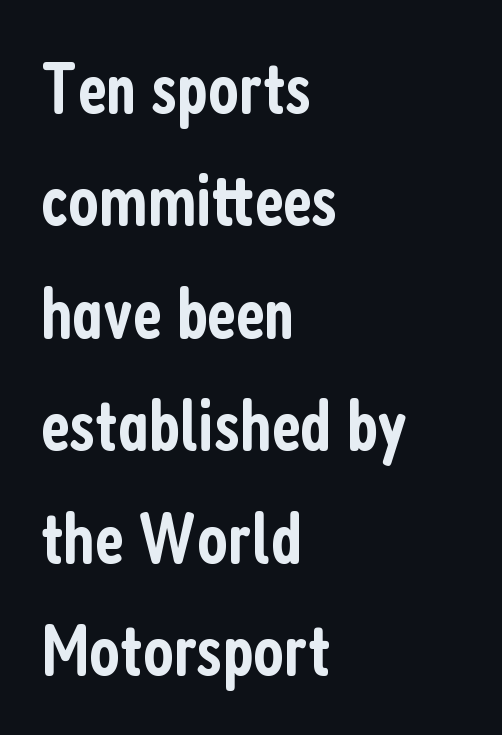
Q: Is the text bold? A: Semi-bold.
Q: Is the text italic (slanted)? A: No, it is upright.
Q: Is the typeface a serif or a sans-serif typeface? A: Sans-serif.
Q: Is the text underlined? A: No.
Q: How is the paragraph aligned? A: Left-aligned.
Q: Is the spacing between letters normal or unusually wide? A: Normal.
Q: Is the spacing between lines tight, normal or loose? A: Normal.
Q: Width (condensed, normal, or wide)? A: Condensed.
Q: Stroke contrast? A: Low.
Q: x-height? A: Medium.
Q: Monospaced? A: No.
